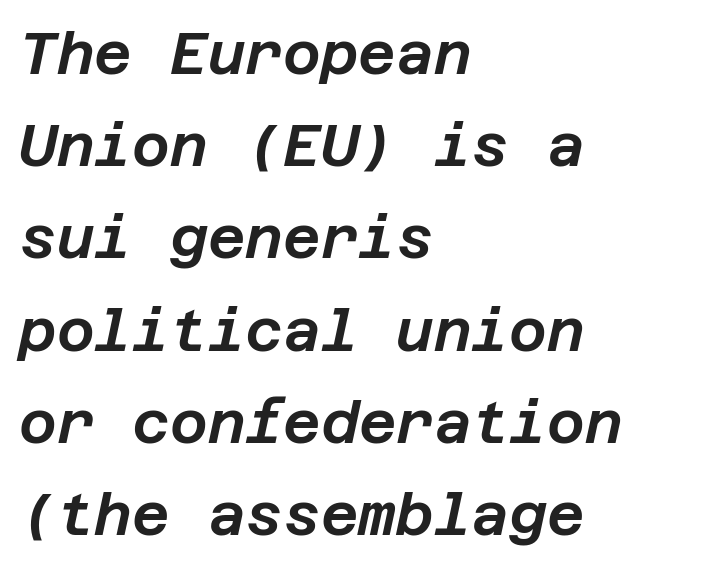
Q: Is the text italic (slanted)? A: Yes, it leans right by about 12 degrees.
Q: Is the text underlined? A: No.
Q: How is the paragraph aligned? A: Left-aligned.
Q: Is the spacing between letters normal or unusually wide? A: Normal.
Q: Is the spacing between lines tight, normal or loose? A: Normal.
Q: Width (condensed, normal, or wide)? A: Normal.
Q: Stroke contrast? A: Low.
Q: x-height? A: Large.
